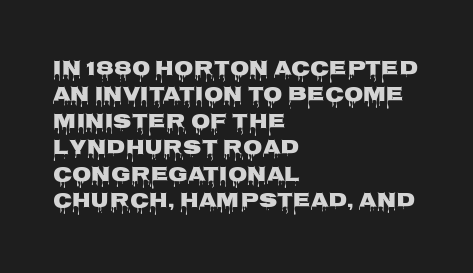
Default kerning and tracking; the words read as compact shapes. Evenly set lines give the paragraph a standard silhouette. In CSS terms this would be text-align: left. A bare baseline throughout the passage. Every character sits straight up, as roman type does.
